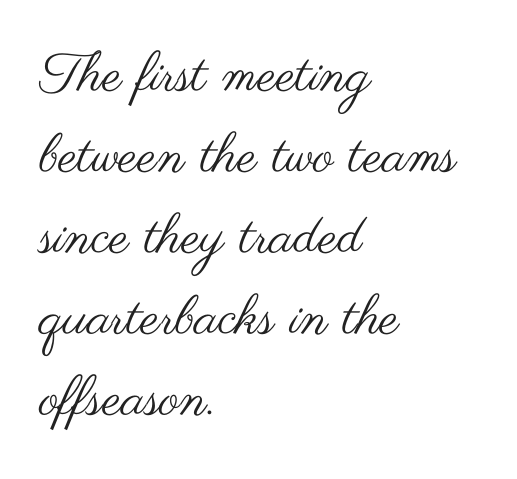
Each letter's strokes conclude bluntly, with no projecting serifs. Whoever set this chose a conventional vertical rhythm. No letter is thick-stroked: the sample isn't bold. Lines of text with bare space underneath.
